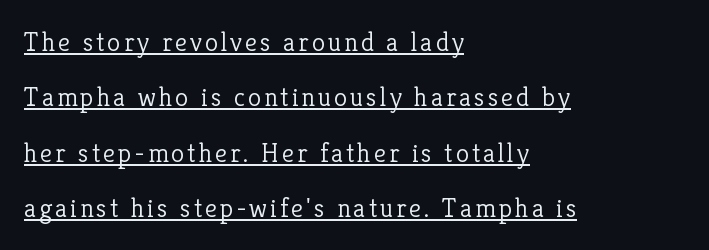
Q: Is the text bold? A: No.
Q: Is the text italic (slanted)? A: No, it is upright.
Q: Is the text underlined? A: Yes.
Q: How is the paragraph aligned? A: Left-aligned.
Q: Is the spacing between lines tight, normal or loose? A: Loose.
